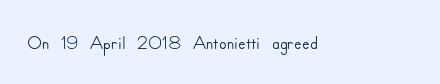
{"serif": "no", "italic": "no", "width": "normal", "stroke_contrast": "low", "x_height": "small", "monospaced": "no", "underline": "no", "letter_spacing": "normal", "letter_spacing_em": 0.0, "glyph_px": 28}
